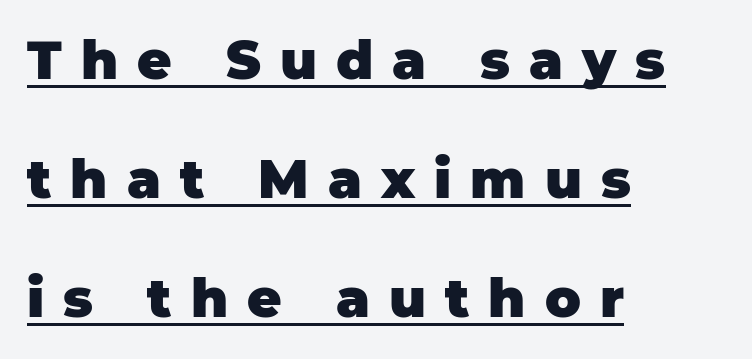
{"serif": "no", "italic": "no", "bold": "yes", "weight": "heavy", "width": "normal", "stroke_contrast": "low", "x_height": "large", "monospaced": "no", "underline": "yes", "align": "left", "line_spacing": "loose", "line_spacing_ratio": 2.25, "letter_spacing": "wide", "letter_spacing_em": 0.36, "glyph_px": 53}
